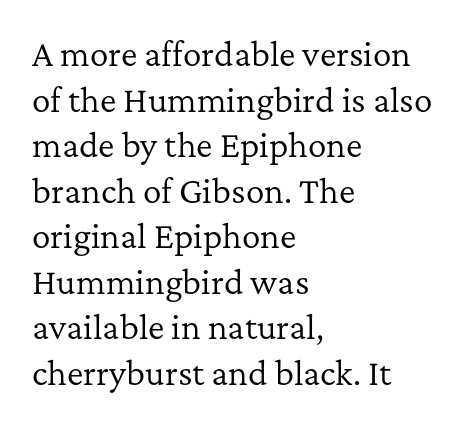
Q: Is the text bold? A: No.
Q: Is the text italic (slanted)? A: No, it is upright.
Q: Is the typeface a serif or a sans-serif typeface? A: Serif.
Q: Is the text underlined? A: No.
Q: How is the paragraph aligned? A: Left-aligned.
Q: Is the spacing between letters normal or unusually wide? A: Normal.
Q: Is the spacing between lines tight, normal or loose? A: Normal.
Q: Width (condensed, normal, or wide)? A: Normal.
Q: Stroke contrast? A: Low.
Q: x-height? A: Medium.
Q: Monospaced? A: No.
